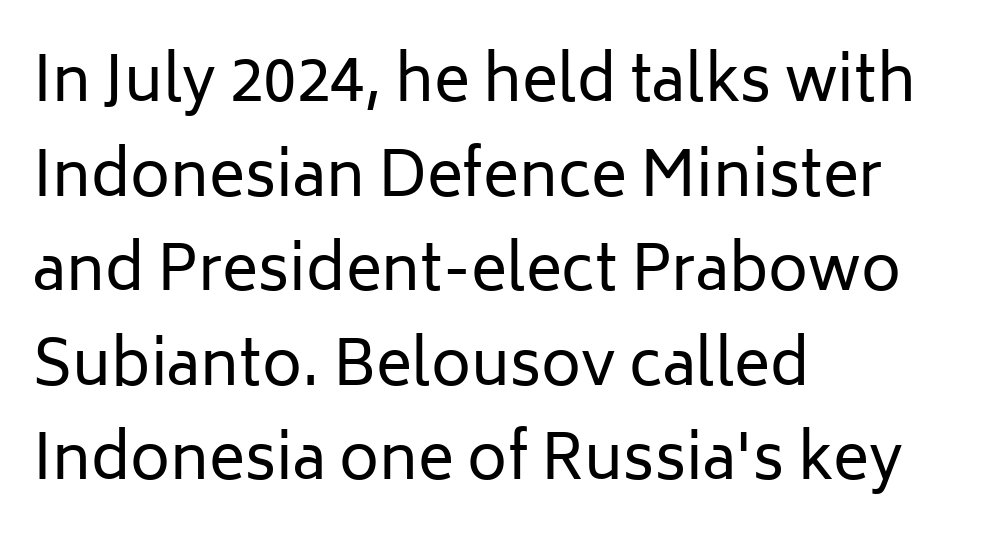
The image shows 61 px regular-weight sans-serif type, upright; set left-aligned, normal line spacing (1.55x), normal letter spacing, not underlined; low stroke contrast and a medium x-height.
